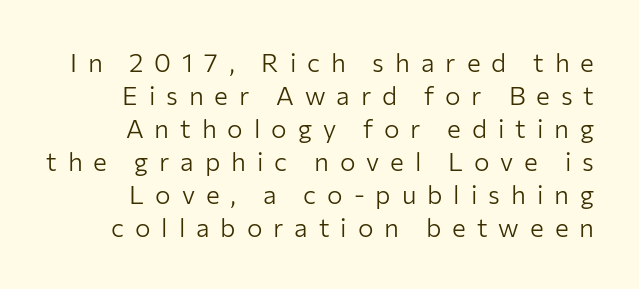
The image shows 26 px text type, upright; set normal line spacing (1.27x), unusually wide letter spacing (+0.42 em), not underlined.
